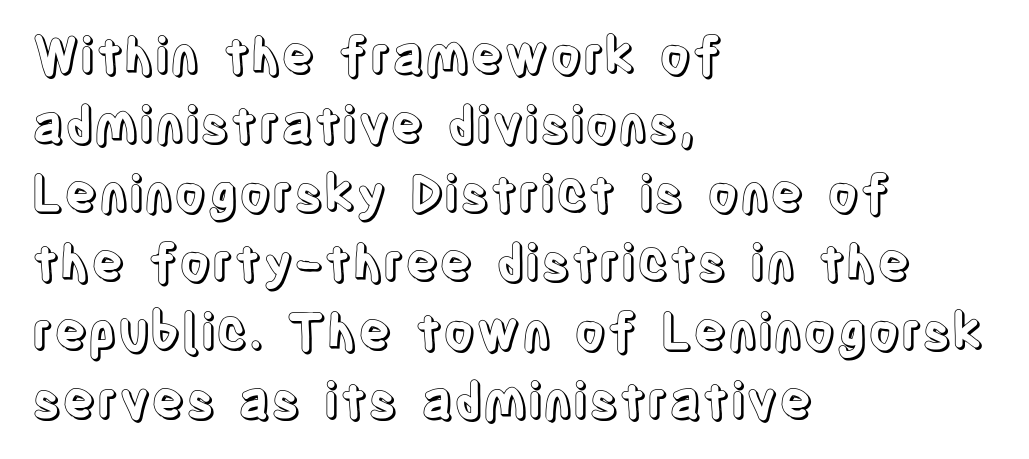
The image shows 50 px condensed type, upright; set left-aligned, normal line spacing (1.38x), normal letter spacing, not underlined; a large x-height.
